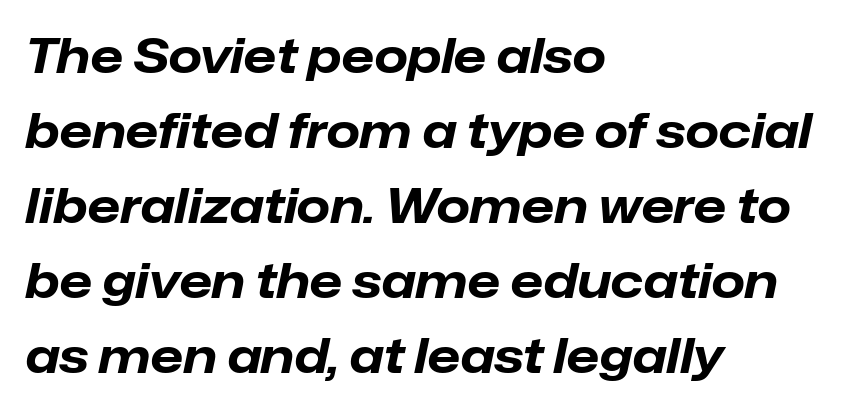
{"italic": "yes", "lean": "right", "slant_degrees": 12, "bold": "yes", "weight": "bold", "width": "normal", "stroke_contrast": "low", "x_height": "medium", "monospaced": "no", "underline": "no", "align": "left", "line_spacing": "normal", "line_spacing_ratio": 1.56, "letter_spacing": "normal", "letter_spacing_em": 0.0, "glyph_px": 48}
